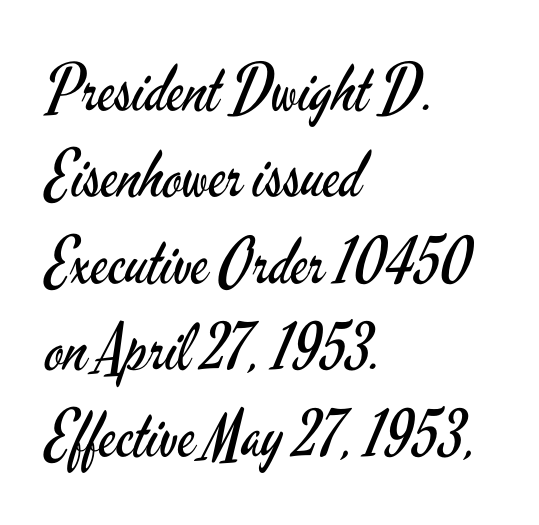
Q: Is the text bold? A: No.
Q: Is the text italic (slanted)? A: Yes.
Q: Is the typeface a serif or a sans-serif typeface? A: Sans-serif.
Q: Is the text underlined? A: No.
Q: How is the paragraph aligned? A: Left-aligned.
Q: Is the spacing between letters normal or unusually wide? A: Normal.
Q: Is the spacing between lines tight, normal or loose? A: Normal.
Q: Width (condensed, normal, or wide)? A: Condensed.
Q: Stroke contrast? A: Low.
Q: x-height? A: Small.
Q: Monospaced? A: No.
